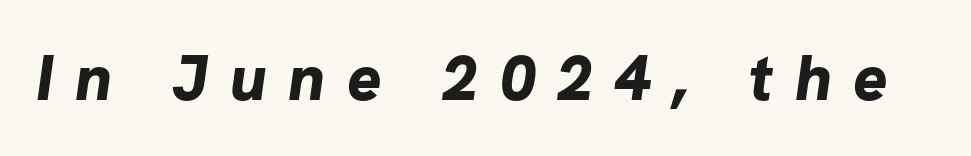
The image shows 64 px bold sans-serif type; set unusually wide letter spacing (+0.34 em), not underlined; low stroke contrast and a medium x-height.
